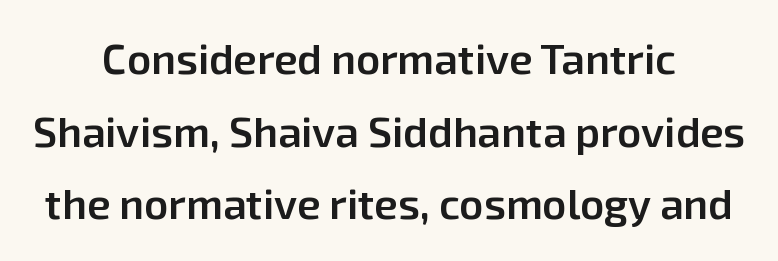
The image shows 42 px semibold sans-serif type, upright; set centered, line spacing 1.73x, normal letter spacing, not underlined; low stroke contrast and a medium x-height.
